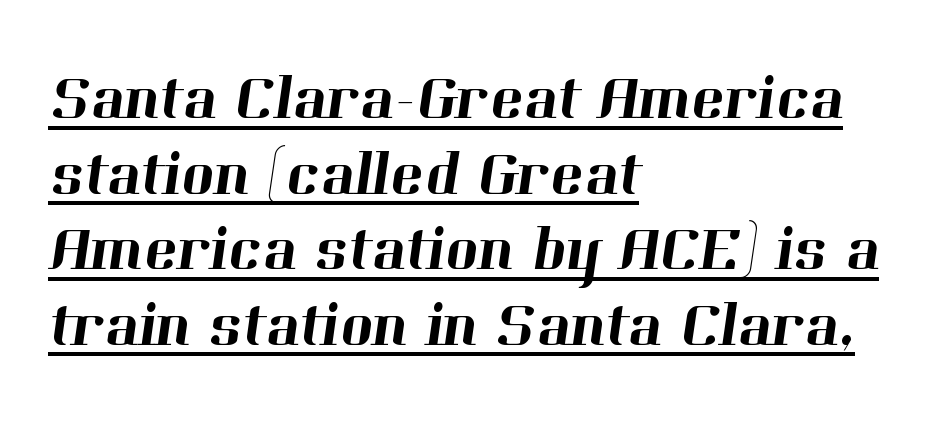
The image shows 63 px serif type; set left-aligned, line spacing 1.2x, normal letter spacing, underlined; high stroke contrast and a medium x-height.
